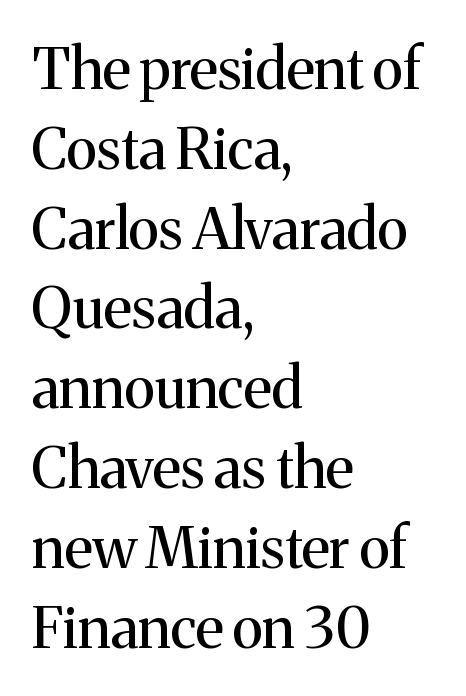
The image shows 57 px regular-weight serif type, upright; set left-aligned, normal line spacing (1.4x), normal letter spacing, not underlined; medium stroke contrast and a medium x-height.
